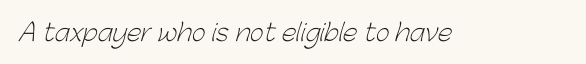
{"bold": "no", "underline": "no", "letter_spacing": "normal", "letter_spacing_em": 0.0, "glyph_px": 24}
